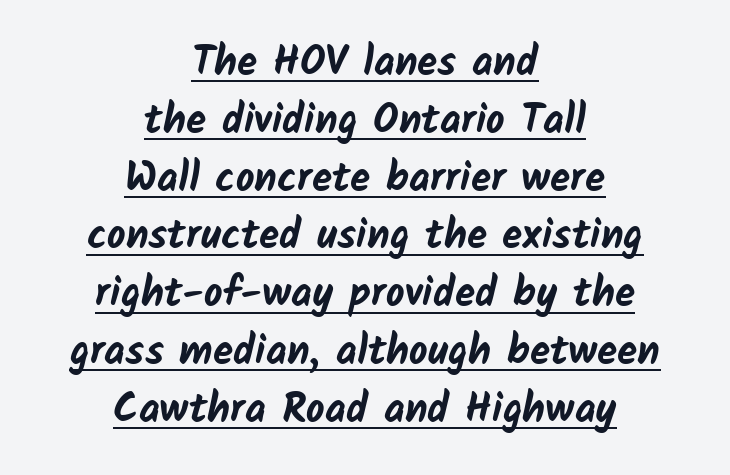
The passage shown has conventional tracking throughout. Which margin do the lines hug? Neither — every line sits in the middle. The passage shown is typed in a proportional face where columns would drift. Somebody hit Ctrl+U on this one — the words are underlined. These lines are composed in type without serifs.
